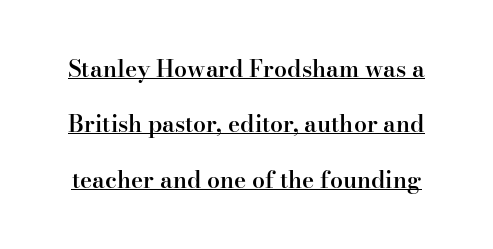
The axis of the letterforms is exactly vertical. What decoration does the sample have? An underline. Stroke thickness is moderately raised; the sample reads as semibold. Is the letter spacing exaggerated? No — it looks like the ordinary default.
